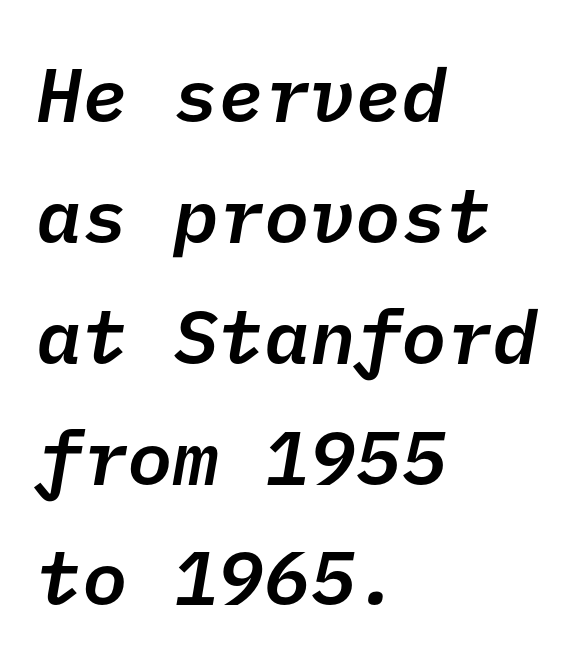
The image shows 76 px semibold sans-serif type; set left-aligned, normal line spacing (1.59x), normal letter spacing, not underlined; low stroke contrast and a medium x-height.
